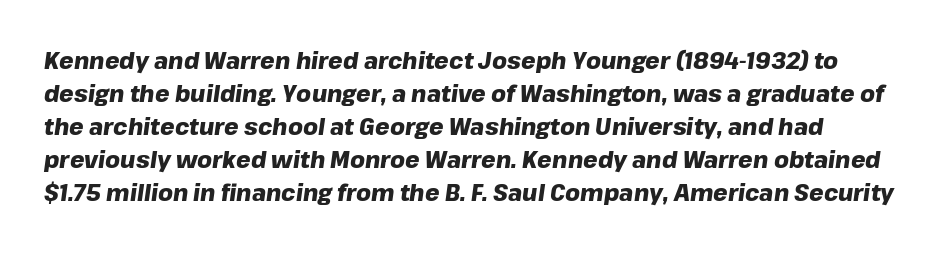
Rendered with sloped, italic letterforms. Typesetter's note: full bold, strokes at maximum text heaviness. The tracking reads as untouched default to a designer's eye. Only glyphs here, with clear space below each row. Regarding leading, the lines here are spaced in the standard way.
